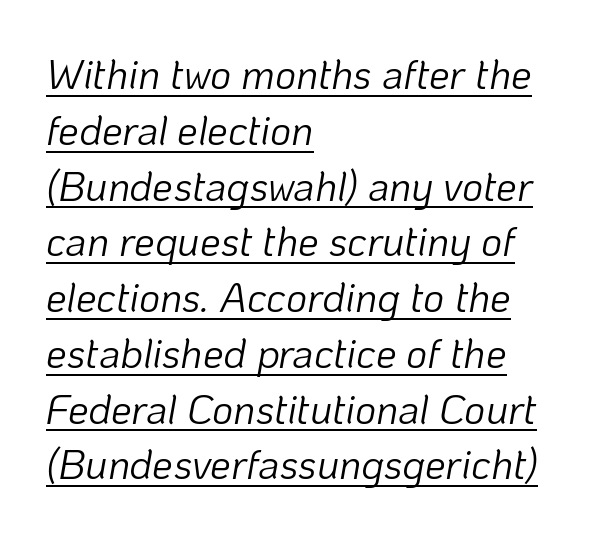
Q: Is the text bold? A: No.
Q: Is the text italic (slanted)? A: Yes, it leans right by about 10 degrees.
Q: Is the text underlined? A: Yes.
Q: How is the paragraph aligned? A: Left-aligned.
Q: Is the spacing between letters normal or unusually wide? A: Normal.
Q: Is the spacing between lines tight, normal or loose? A: Normal.
Q: Width (condensed, normal, or wide)? A: Normal.
Q: Stroke contrast? A: Low.
Q: x-height? A: Medium.
Q: Monospaced? A: No.
